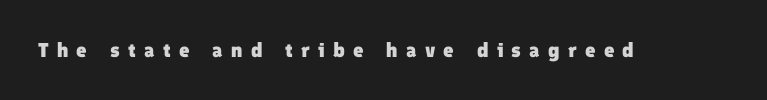
The letters are spread apart with noticeably loose tracking. Underlining? Definitely not there. These words are printed bold, with thick strokes throughout.
